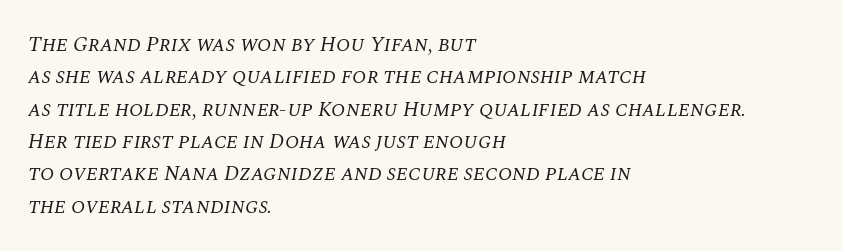
Posture: slanted. The cut favours lightness, reaching ordinary text weight at its darkest. Each word holds together tightly as a unit, with standard inter-letter gaps. The passage shown is not underscored anywhere. Line starts are locked; line ends wander.
